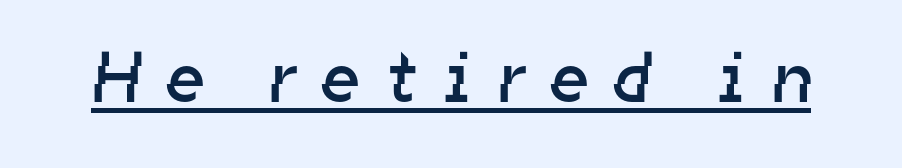
{"serif": "no", "bold": "no", "weight": "regular", "width": "normal", "stroke_contrast": "low", "x_height": "medium", "monospaced": "no", "underline": "yes", "letter_spacing": "wide", "letter_spacing_em": 0.37, "glyph_px": 72}
